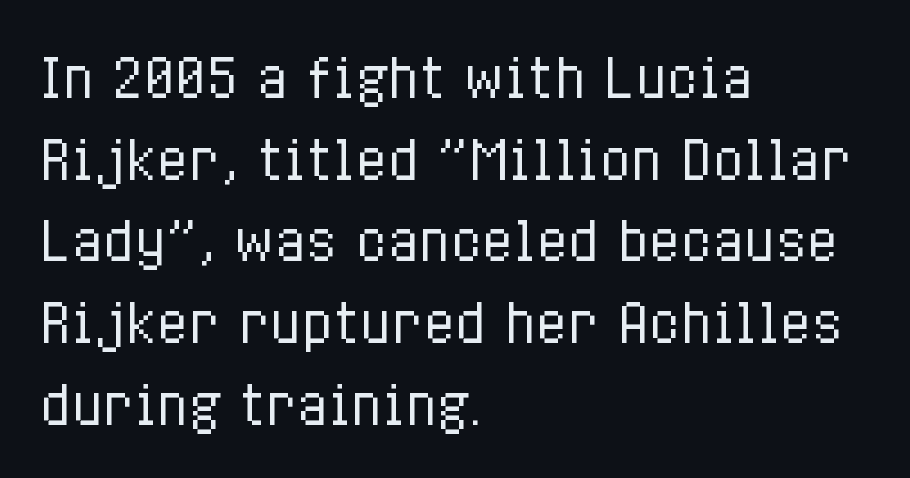
Characters remain perfectly vertical along every line. The lines sit at an ordinary, default distance from one another. Note the varied advance widths — an 'i' is clearly narrower than an 'm'. Nothing heavy about these letters — not bold at all.
